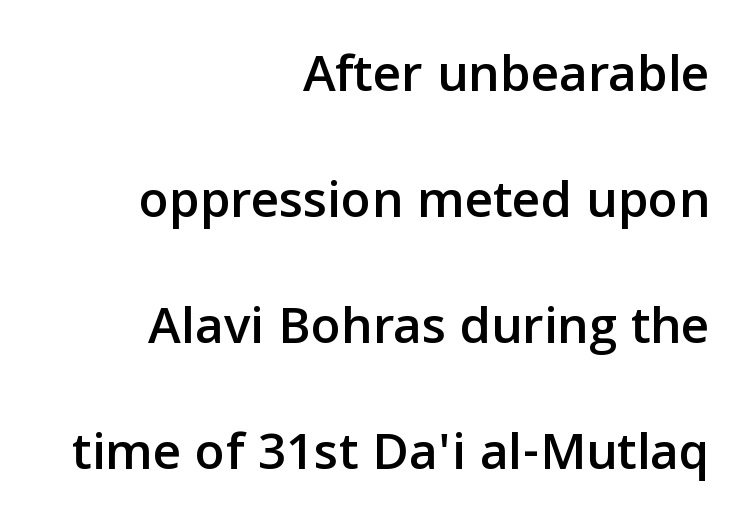
The image shows 55 px sans-serif type, upright; set right-aligned, loose line spacing (2.29x), normal letter spacing, not underlined; low stroke contrast and a medium x-height.
